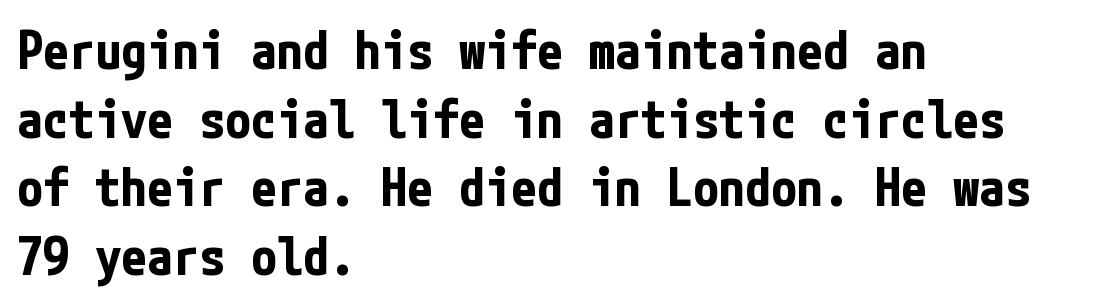
Q: Is the text bold? A: Yes.
Q: Is the text italic (slanted)? A: No, it is upright.
Q: Is the typeface a serif or a sans-serif typeface? A: Sans-serif.
Q: Is the text underlined? A: No.
Q: How is the paragraph aligned? A: Left-aligned.
Q: Is the spacing between letters normal or unusually wide? A: Normal.
Q: Is the spacing between lines tight, normal or loose? A: Normal.
Q: Width (condensed, normal, or wide)? A: Condensed.
Q: Stroke contrast? A: Low.
Q: x-height? A: Medium.
